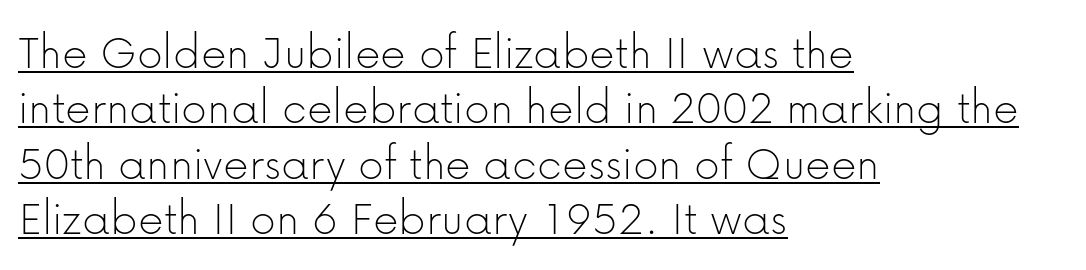
Q: Is the text bold? A: No.
Q: Is the text italic (slanted)? A: No, it is upright.
Q: Is the typeface a serif or a sans-serif typeface? A: Sans-serif.
Q: Is the text underlined? A: Yes.
Q: How is the paragraph aligned? A: Left-aligned.
Q: Is the spacing between letters normal or unusually wide? A: Normal.
Q: Is the spacing between lines tight, normal or loose? A: Tight.
Q: Width (condensed, normal, or wide)? A: Normal.
Q: Stroke contrast? A: Low.
Q: x-height? A: Medium.
Q: Monospaced? A: No.
